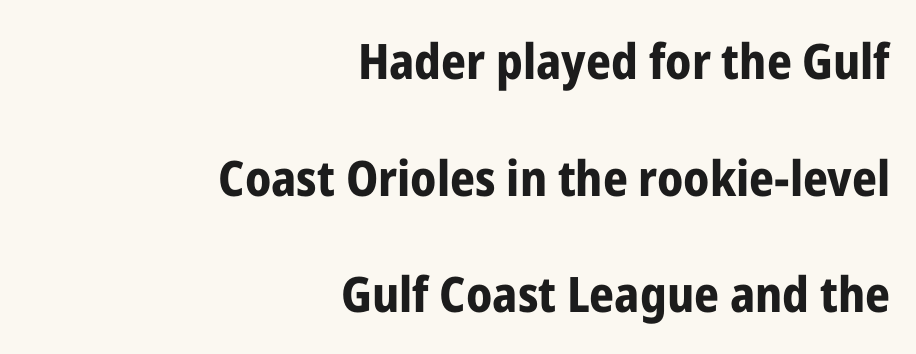
Q: Is the text bold? A: Yes.
Q: Is the text italic (slanted)? A: No, it is upright.
Q: Is the typeface a serif or a sans-serif typeface? A: Sans-serif.
Q: Is the text underlined? A: No.
Q: How is the paragraph aligned? A: Right-aligned.
Q: Is the spacing between letters normal or unusually wide? A: Normal.
Q: Is the spacing between lines tight, normal or loose? A: Loose.
Q: Width (condensed, normal, or wide)? A: Condensed.
Q: Stroke contrast? A: Low.
Q: x-height? A: Medium.
Q: Monospaced? A: No.
